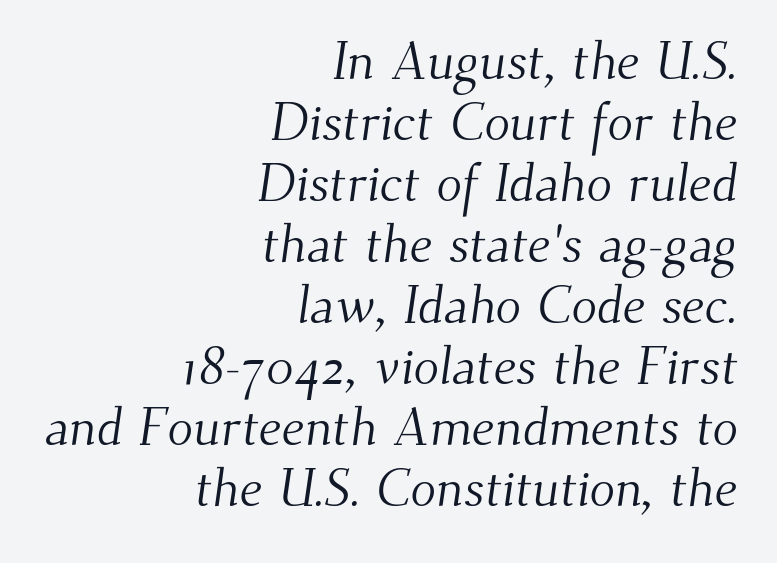
Q: Is the text bold? A: No.
Q: Is the typeface a serif or a sans-serif typeface? A: Serif.
Q: Is the text underlined? A: No.
Q: How is the paragraph aligned? A: Right-aligned.
Q: Is the spacing between letters normal or unusually wide? A: Normal.
Q: Is the spacing between lines tight, normal or loose? A: Tight.
Q: Width (condensed, normal, or wide)? A: Normal.
Q: Stroke contrast? A: Medium.
Q: x-height? A: Small.
Q: Monospaced? A: No.
